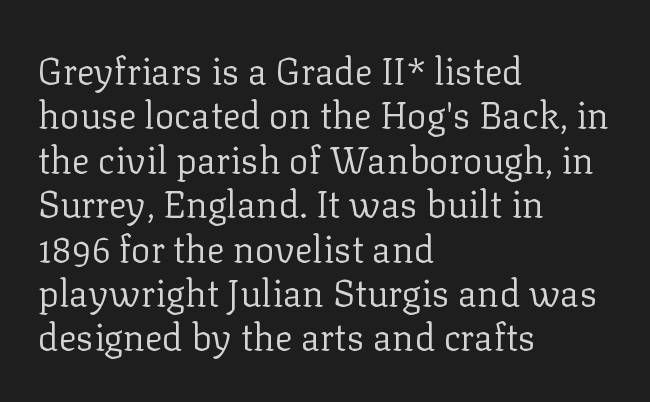
Q: Is the text bold? A: No.
Q: Is the text italic (slanted)? A: No, it is upright.
Q: Is the typeface a serif or a sans-serif typeface? A: Serif.
Q: Is the text underlined? A: No.
Q: How is the paragraph aligned? A: Left-aligned.
Q: Is the spacing between letters normal or unusually wide? A: Normal.
Q: Width (condensed, normal, or wide)? A: Normal.
Q: Stroke contrast? A: Low.
Q: x-height? A: Medium.
Q: Monospaced? A: No.
